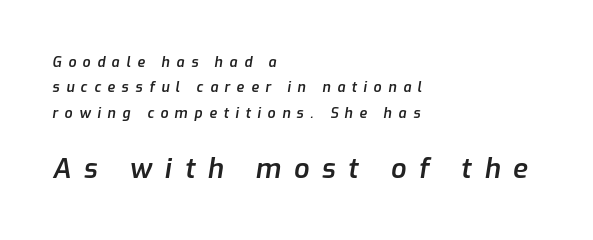
The image shows 27 px text type, italic (leaning right); set left-aligned, line spacing 1.82x, unusually wide letter spacing (+0.47 em), not underlined; the second (bottom) block is 1.93x larger.
